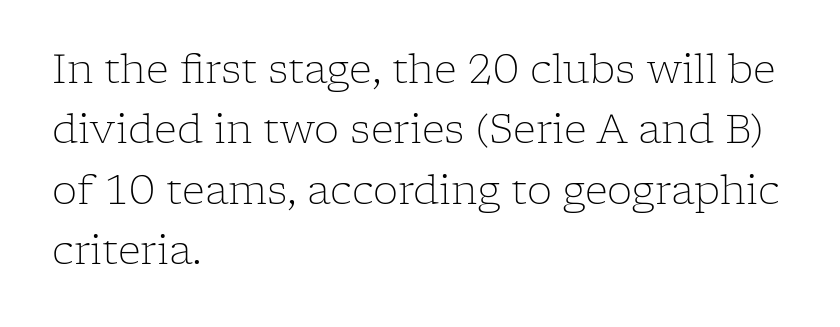
The image shows 40 px light serif type, upright; set left-aligned, normal line spacing (1.51x), normal letter spacing, not underlined; low stroke contrast and a medium x-height.
